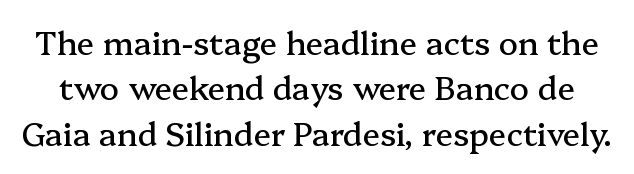
{"serif": "yes", "italic": "no", "width": "normal", "stroke_contrast": "medium", "x_height": "medium", "monospaced": "no", "underline": "no", "line_spacing": "normal", "line_spacing_ratio": 1.42, "letter_spacing": "normal", "letter_spacing_em": 0.0, "glyph_px": 32}
